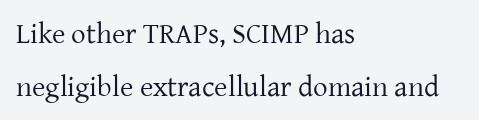
The image shows 29 px regular-weight serif type, upright; set left-aligned, line spacing 1.82x, normal letter spacing, not underlined; low stroke contrast and a medium x-height.
